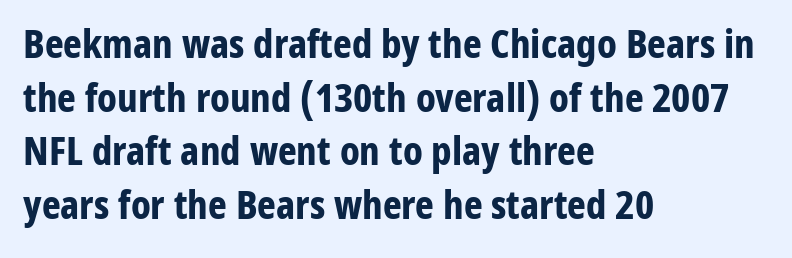
These lines are set flush left with a ragged right edge. Quick note: interline space is typical. There is no visible air inserted between adjacent glyphs. The rendering uses a bold face; every stroke is thick and dark. Descenders hang freely into open space. The designer went with a sans here, leaving each stem footless.
